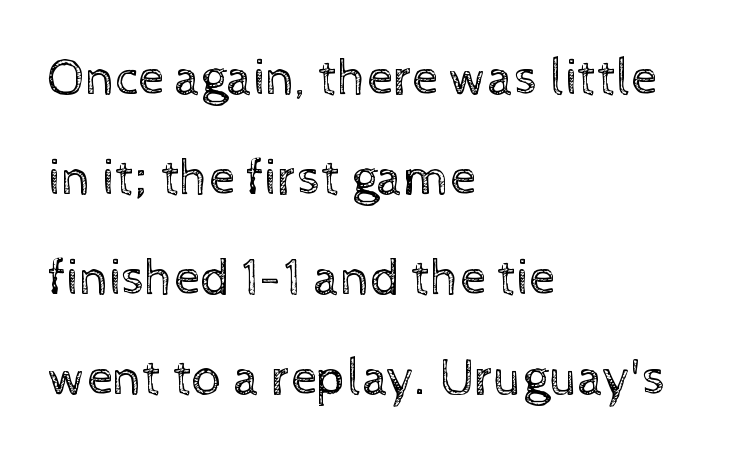
{"italic": "no", "bold": "no", "weight": "regular", "width": "normal", "x_height": "medium", "monospaced": "no", "underline": "no", "align": "left", "line_spacing": "loose", "line_spacing_ratio": 1.92, "letter_spacing": "normal", "letter_spacing_em": 0.0, "glyph_px": 52}
